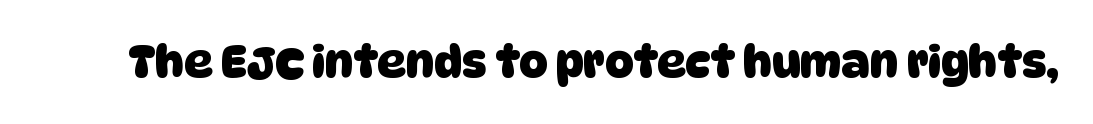
Is this a sans? Yes — the strokes have no serifs. Students, this is bold: see how much ink each stroke carries. Words float on clear page, feet unadorned. This sample has the flowing, uneven cadence of proportional lettering.
